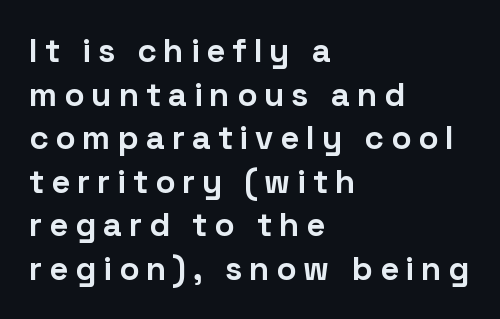
{"serif": "no", "italic": "no", "bold": "yes", "weight": "bold", "width": "normal", "stroke_contrast": "low", "x_height": "medium", "monospaced": "no", "underline": "no", "align": "left", "line_spacing": "normal", "line_spacing_ratio": 1.32, "letter_spacing": "wide", "letter_spacing_em": 0.21, "glyph_px": 33}
